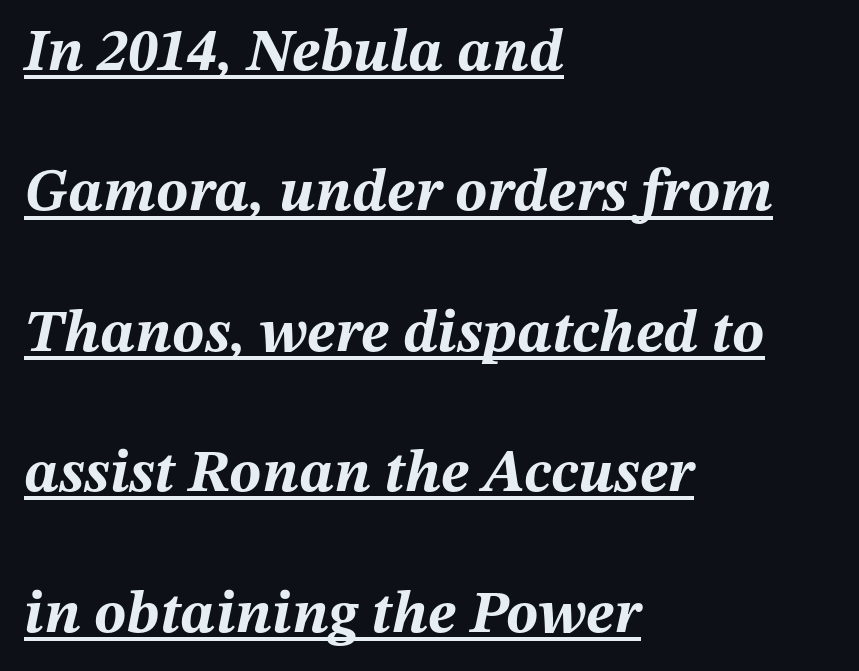
Q: Is the text bold? A: Yes.
Q: Is the text italic (slanted)? A: Yes, it leans right by about 12 degrees.
Q: Is the text underlined? A: Yes.
Q: How is the paragraph aligned? A: Left-aligned.
Q: Is the spacing between letters normal or unusually wide? A: Normal.
Q: Is the spacing between lines tight, normal or loose? A: Loose.
Q: Width (condensed, normal, or wide)? A: Normal.
Q: Stroke contrast? A: Medium.
Q: x-height? A: Medium.
Q: Monospaced? A: No.
